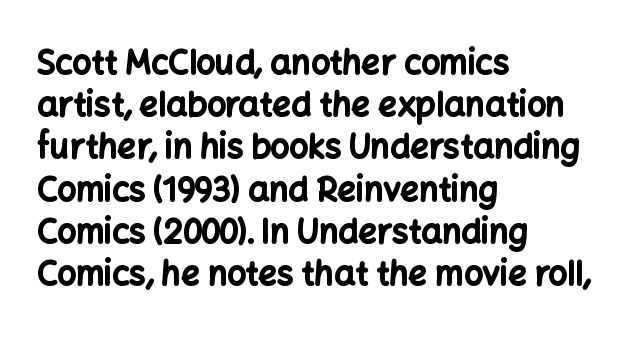
The characters look thick and weighty, a clear bold. The face used here is proportionally spaced, like ordinary book or web type. Posture: straight, roman, zero tilt. Observe the absence of serifs on each vertical stroke in this sample.
